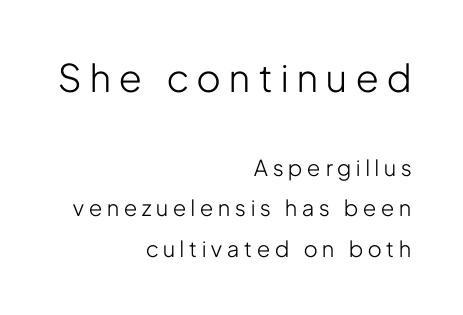
The image shows 38 px light, condensed sans-serif type, upright; set right-aligned, line spacing 1.85x, unusually wide letter spacing (+0.23 em), not underlined; the first (top) block is 1.73x larger; low stroke contrast and a medium x-height.
